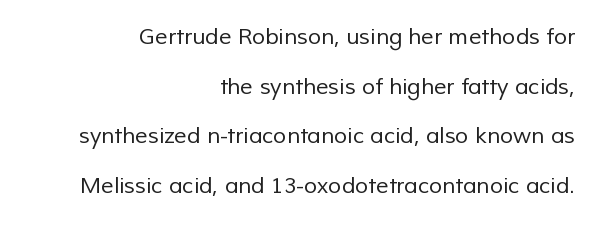
Q: Is the text bold? A: No.
Q: Is the text underlined? A: No.
Q: How is the paragraph aligned? A: Right-aligned.
Q: Is the spacing between letters normal or unusually wide? A: Normal.
Q: Is the spacing between lines tight, normal or loose? A: Loose.
